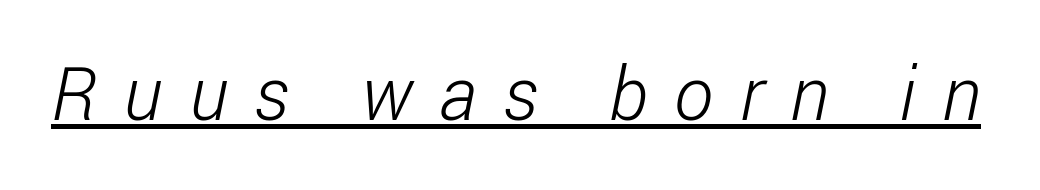
The image shows 74 px light, condensed sans-serif type; set unusually wide letter spacing (+0.36 em), underlined; low stroke contrast and a medium x-height.
